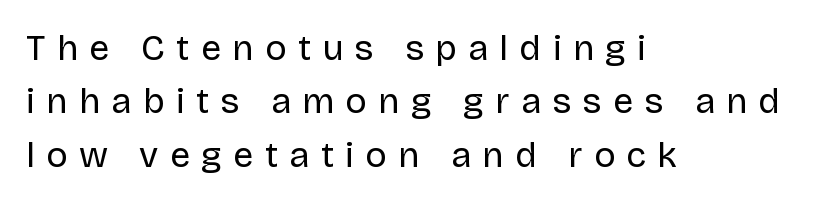
{"serif": "no", "italic": "no", "bold": "no", "weight": "regular", "width": "normal", "stroke_contrast": "low", "x_height": "large", "monospaced": "no", "underline": "no", "align": "left", "line_spacing": "normal", "line_spacing_ratio": 1.48, "letter_spacing": "wide", "letter_spacing_em": 0.31, "glyph_px": 36}
